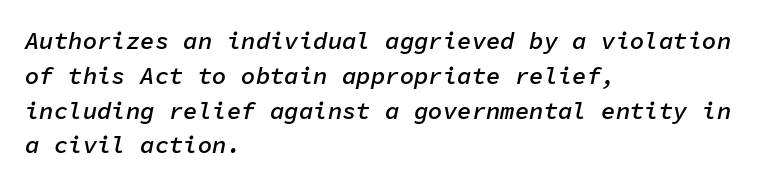
Q: Is the text bold? A: Semi-bold.
Q: Is the text italic (slanted)? A: Yes, it leans right by about 11 degrees.
Q: Is the text underlined? A: No.
Q: How is the paragraph aligned? A: Left-aligned.
Q: Is the spacing between letters normal or unusually wide? A: Normal.
Q: Is the spacing between lines tight, normal or loose? A: Normal.
